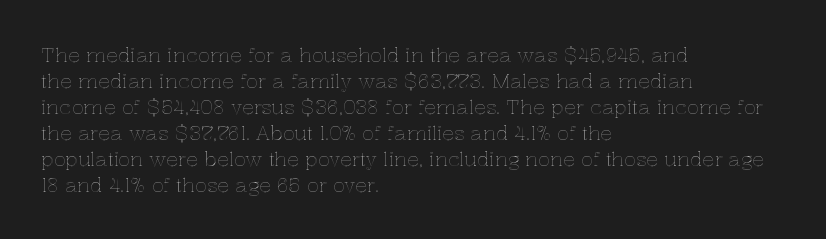
The letterforms sit shoulder to shoulder at normal distance. The lines in this sample share a left origin and differ only in where they stop. Lines of text with bare space underneath. This sample keeps an unexceptional amount of space between lines. Upright lettering throughout.
